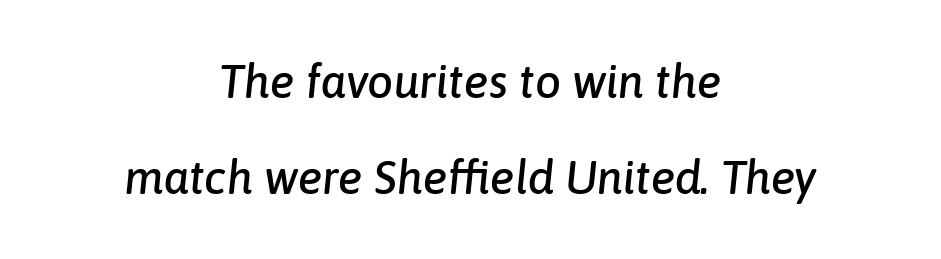
The image shows 46 px text type, italic (leaning right); set centered, loose line spacing (2.08x), normal letter spacing, not underlined; low stroke contrast and a medium x-height.
